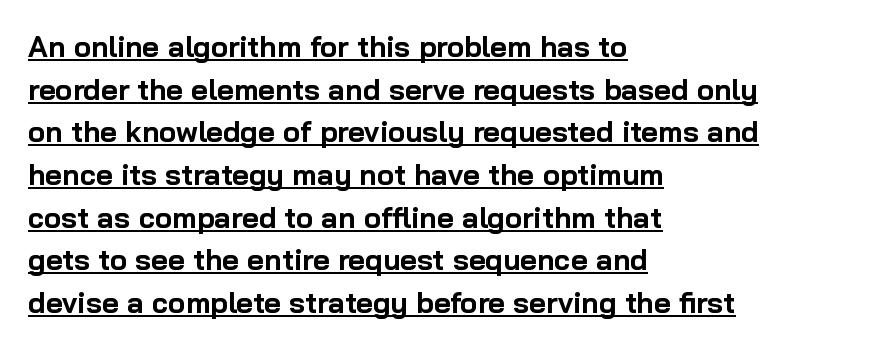
Q: Is the text bold? A: Yes.
Q: Is the text italic (slanted)? A: No, it is upright.
Q: Is the typeface a serif or a sans-serif typeface? A: Sans-serif.
Q: Is the text underlined? A: Yes.
Q: How is the paragraph aligned? A: Left-aligned.
Q: Is the spacing between letters normal or unusually wide? A: Normal.
Q: Is the spacing between lines tight, normal or loose? A: Normal.
Q: Width (condensed, normal, or wide)? A: Normal.
Q: Stroke contrast? A: Low.
Q: x-height? A: Medium.
Q: Monospaced? A: No.
